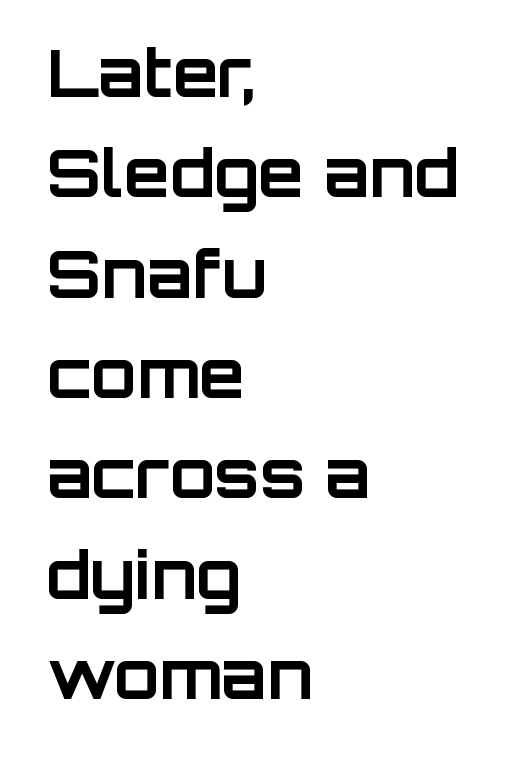
{"serif": "no", "italic": "no", "bold": "yes", "weight": "bold", "width": "normal", "stroke_contrast": "low", "x_height": "large", "monospaced": "no", "underline": "no", "align": "left", "line_spacing": "normal", "line_spacing_ratio": 1.52, "letter_spacing": "normal", "letter_spacing_em": 0.0, "glyph_px": 66}
